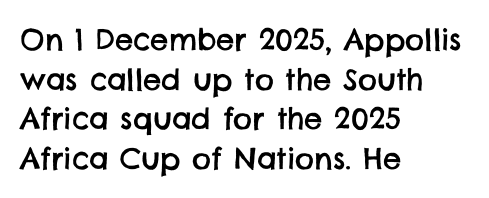
{"serif": "no", "width": "normal", "stroke_contrast": "low", "x_height": "large", "monospaced": "no", "underline": "no", "align": "left", "line_spacing": "normal", "line_spacing_ratio": 1.37, "letter_spacing": "normal", "letter_spacing_em": 0.0, "glyph_px": 29}
